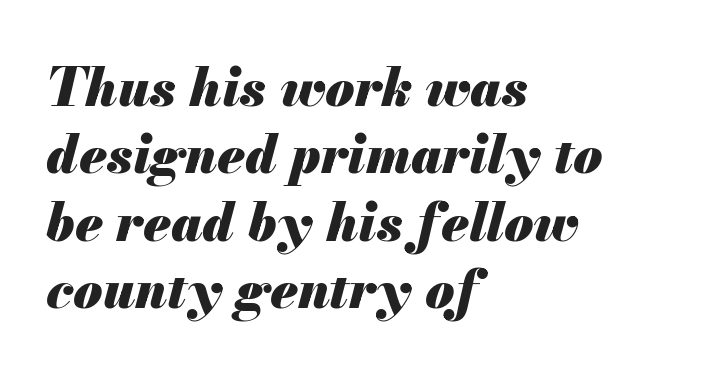
The image shows 53 px heavy type, italic (leaning right); set left-aligned, normal line spacing (1.27x), normal letter spacing, not underlined; medium stroke contrast and a small x-height.
